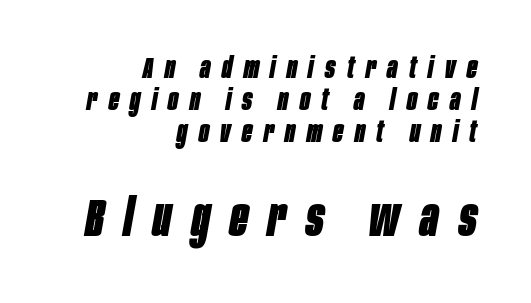
{"italic": "yes", "lean": "right", "slant_degrees": 10, "bold": "yes", "weight": "bold", "width": "condensed", "stroke_contrast": "low", "x_height": "large", "monospaced": "no", "underline": "no", "align": "right", "line_spacing": "tight", "line_spacing_ratio": 1.07, "letter_spacing": "wide", "letter_spacing_em": 0.38, "larger_block": "second", "size_ratio": 1.77, "glyph_px": 53}
